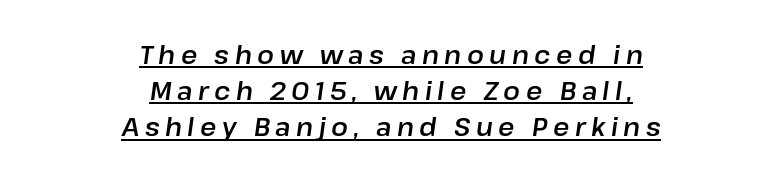
The rendering uses the underline text-decoration. Leading matches the norm, producing a regular column. Horizontal alignment here is central, giving a formal, balanced look. The gaps between neighbouring characters are conspicuously large.
